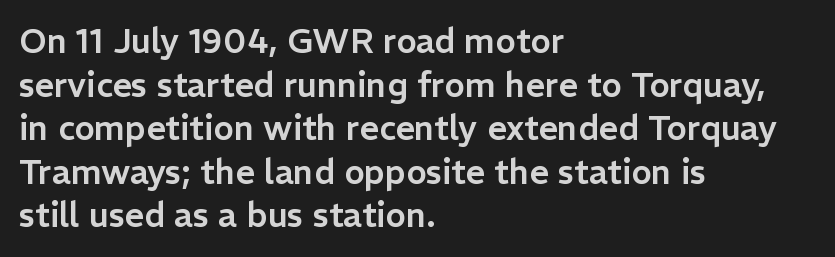
{"serif": "no", "italic": "no", "width": "normal", "stroke_contrast": "low", "x_height": "medium", "monospaced": "no", "underline": "no", "align": "left", "line_spacing": "normal", "line_spacing_ratio": 1.28, "letter_spacing": "normal", "letter_spacing_em": 0.0, "glyph_px": 34}
